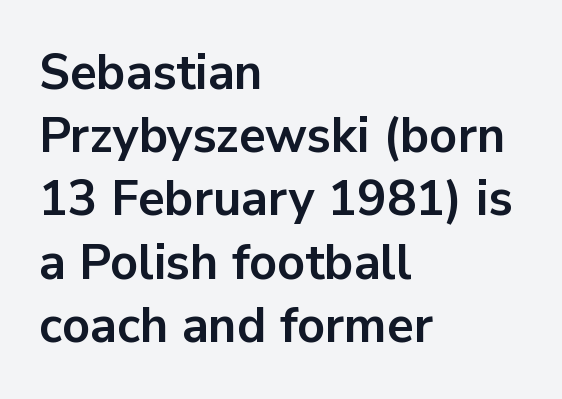
Plain, unruled lines of type. Is this a sans? Yes — the strokes have no serifs. Varying glyph widths throughout — classic text-font behaviour. Here the glyphs are tracked normally, forming tight word shapes. Alignment: flush left.
